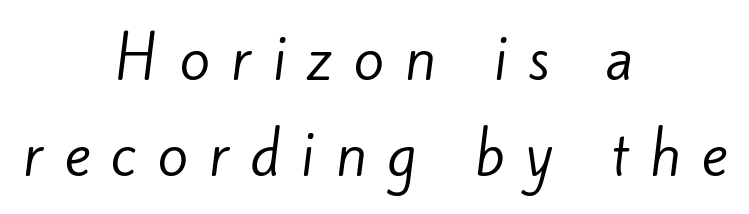
A typesetter would call this heavily tracked-out type. Alignment: centered. Proportional: the letters do not fall into vertical columns. Is the stroke heavy? The answer is a plain regular-or-lighter.
